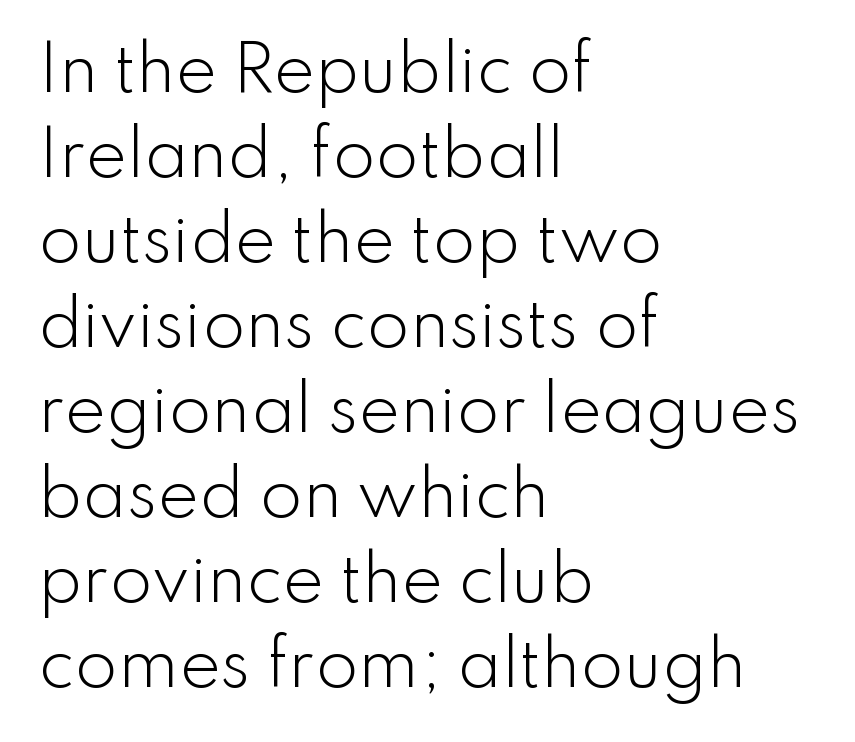
The image shows 62 px light sans-serif type, upright; set left-aligned, normal line spacing (1.37x), normal letter spacing, not underlined; low stroke contrast and a small x-height.
